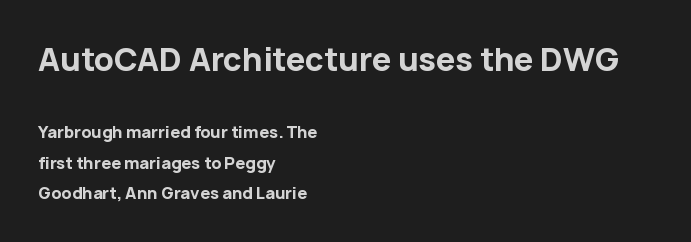
Q: Is the text bold? A: Yes.
Q: Is the text italic (slanted)? A: No, it is upright.
Q: Is the typeface a serif or a sans-serif typeface? A: Sans-serif.
Q: Is the text underlined? A: No.
Q: How is the paragraph aligned? A: Left-aligned.
Q: Is the spacing between letters normal or unusually wide? A: Normal.
Q: Which block of text is set in a larger size, the first (top) or the second (bottom)? A: The first (top) one.
Q: Width (condensed, normal, or wide)? A: Normal.
Q: Stroke contrast? A: Low.
Q: x-height? A: Medium.
Q: Monospaced? A: No.
